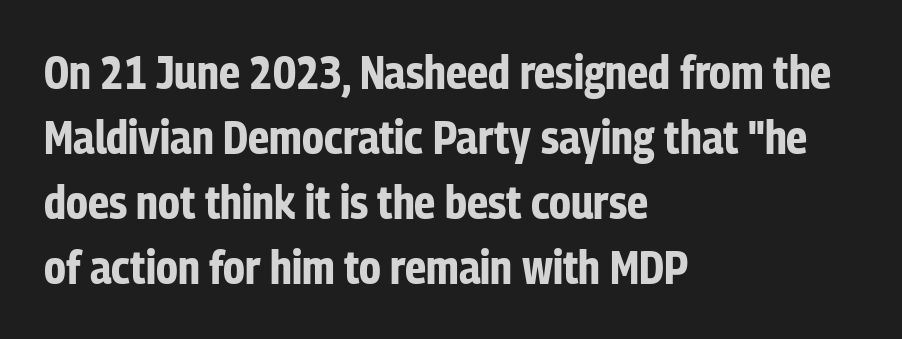
The image shows 46 px bold, condensed sans-serif type, upright; set left-aligned, normal line spacing (1.41x), normal letter spacing, not underlined; low stroke contrast and a medium x-height.
